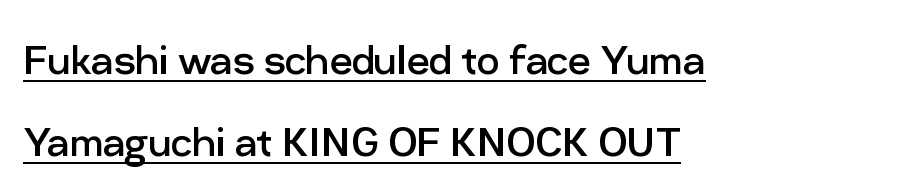
Q: Is the text bold? A: No.
Q: Is the text italic (slanted)? A: No, it is upright.
Q: Is the typeface a serif or a sans-serif typeface? A: Sans-serif.
Q: Is the text underlined? A: Yes.
Q: How is the paragraph aligned? A: Left-aligned.
Q: Is the spacing between letters normal or unusually wide? A: Normal.
Q: Is the spacing between lines tight, normal or loose? A: Normal.
Q: Width (condensed, normal, or wide)? A: Normal.
Q: Stroke contrast? A: Low.
Q: x-height? A: Medium.
Q: Monospaced? A: No.
